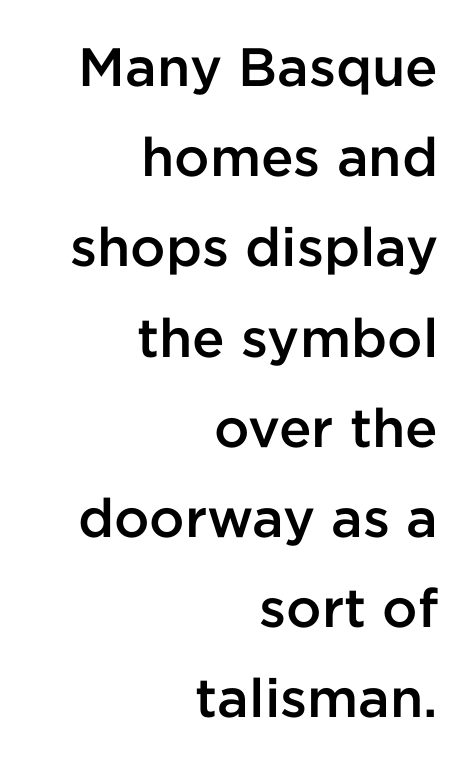
Nope, not italic — everything's standing straight. The rag falls on the left side of this text block. Summary of weight: moderately heavy, a semibold. Caption: standard tracking, unaltered. The space directly below the letters is spotless. Observe the absence of serifs on each vertical stroke in this sample.
